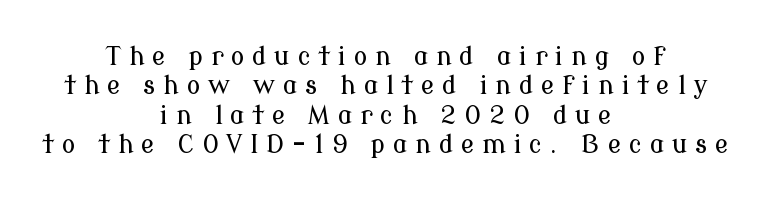
Posture: vertical. Letter spacing: wide. Where is the straight margin? There isn't one; the lines are centered. Quick note: underline off.
